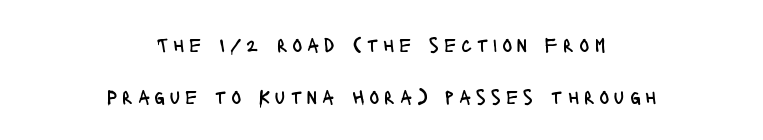
Compared with typical paragraphs, the rows here are farther apart. A clean baseline with only descenders dipping below it. The typeface has the unassuming heft of standard copy or less. Alignment: centered. The letters stand straight up with perfectly vertical stems. The passage shown has open, widely tracked lettering throughout.
